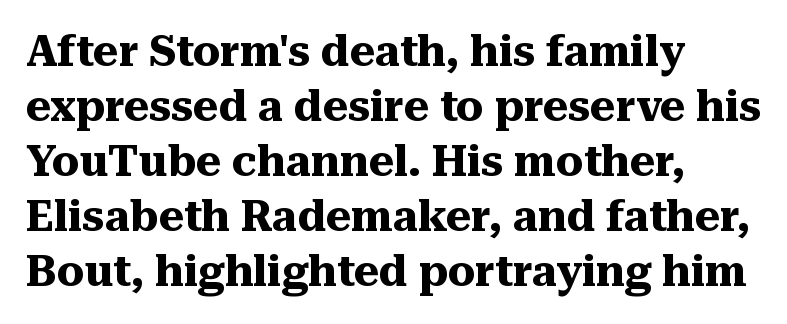
Line spacing here is normal. A typesetter would call this proportional, since set widths differ per character. Serif or sans? Serif — the stroke terminals have little feet. All the whitespace from short lines collects on the right.
